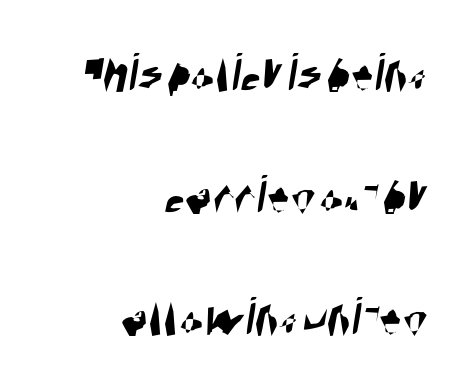
The image shows 56 px condensed sans-serif type; set right-aligned, loose line spacing (2.18x), normal letter spacing, not underlined; high stroke contrast and a large x-height.
